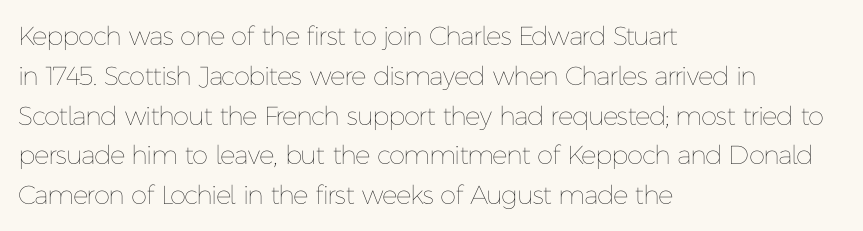
Q: Is the text bold? A: No.
Q: Is the text italic (slanted)? A: No, it is upright.
Q: Is the text underlined? A: No.
Q: How is the paragraph aligned? A: Left-aligned.
Q: Is the spacing between letters normal or unusually wide? A: Normal.
Q: Is the spacing between lines tight, normal or loose? A: Normal.
